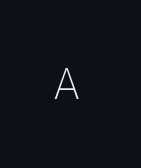
{"serif": "no", "italic": "no", "bold": "no", "weight": "light", "width": "condensed", "stroke_contrast": "low", "x_height": "medium", "monospaced": "no", "underline": "no", "letter_spacing": "wide", "letter_spacing_em": 0.36, "glyph_px": 45}
